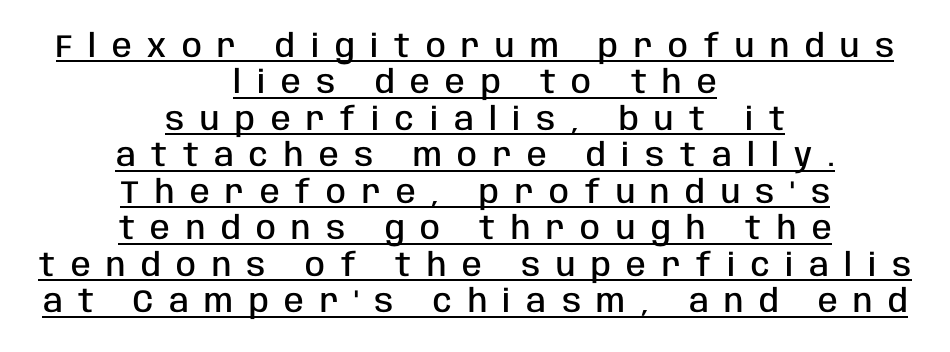
{"serif": "no", "italic": "no", "bold": "semi", "weight": "semibold", "width": "condensed", "stroke_contrast": "low", "x_height": "large", "monospaced": "no", "underline": "yes", "align": "center", "line_spacing": "tight", "line_spacing_ratio": 1.14, "letter_spacing": "wide", "letter_spacing_em": 0.49, "glyph_px": 32}
